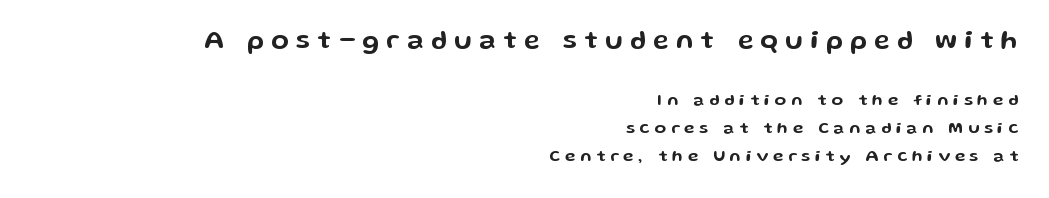
{"italic": "no", "underline": "no", "align": "right", "line_spacing": "normal", "line_spacing_ratio": 1.64, "letter_spacing": "wide", "letter_spacing_em": 0.29, "larger_block": "first", "size_ratio": 1.53, "glyph_px": 26}
